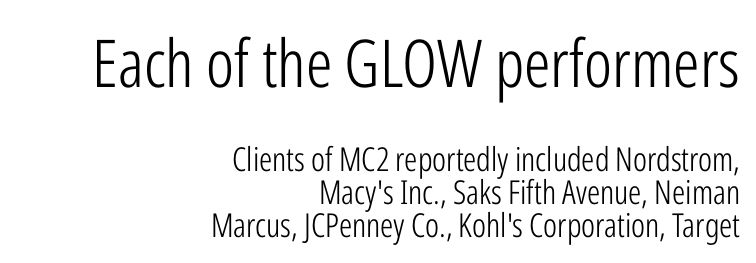
You can tell it's not italic because the verticals are truly vertical. Typeset ragged left — the right edge is the straight one. The designer gave the opening block more size than the closing block. Nobody touched the tracking dial on this one.
